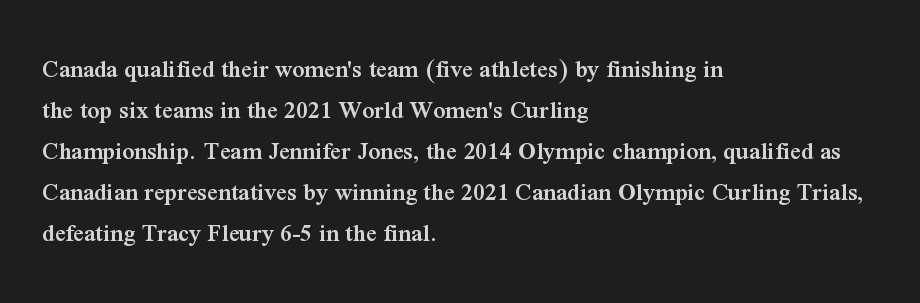
Q: Is the text bold? A: Semi-bold.
Q: Is the text italic (slanted)? A: No, it is upright.
Q: Is the text underlined? A: No.
Q: How is the paragraph aligned? A: Left-aligned.
Q: Is the spacing between letters normal or unusually wide? A: Normal.
Q: Is the spacing between lines tight, normal or loose? A: Normal.
